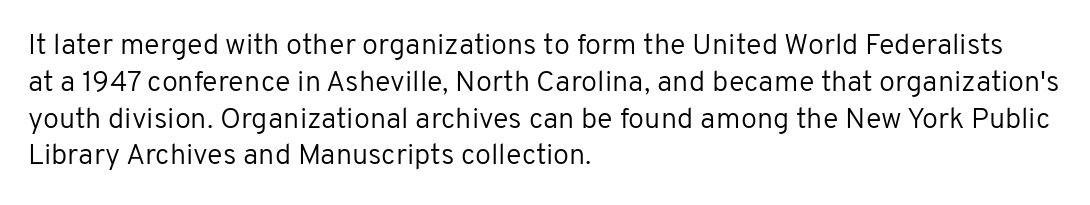
{"serif": "no", "italic": "no", "bold": "no", "weight": "regular", "width": "normal", "stroke_contrast": "low", "x_height": "medium", "monospaced": "no", "underline": "no", "align": "left", "line_spacing": "normal", "line_spacing_ratio": 1.27, "letter_spacing": "normal", "letter_spacing_em": 0.0, "glyph_px": 29}
